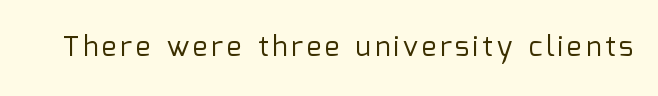
{"serif": "no", "italic": "no", "bold": "no", "weight": "regular", "width": "normal", "stroke_contrast": "low", "x_height": "medium", "monospaced": "no", "underline": "no", "glyph_px": 28}
